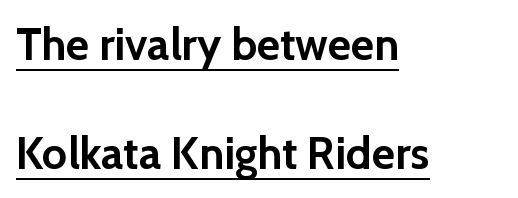
The image shows 45 px semibold sans-serif type, upright; set left-aligned, loose line spacing (2.43x), normal letter spacing, underlined; a medium x-height.
